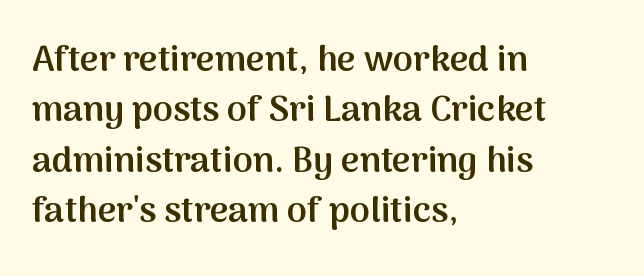
{"serif": "no", "italic": "no", "bold": "semi", "weight": "semibold", "width": "normal", "stroke_contrast": "medium", "x_height": "medium", "monospaced": "no", "underline": "no", "align": "left", "line_spacing": "normal", "line_spacing_ratio": 1.4, "letter_spacing": "normal", "letter_spacing_em": 0.0, "glyph_px": 36}
